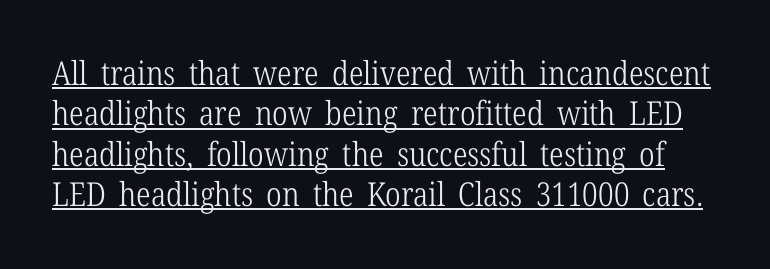
Q: Is the text bold? A: No.
Q: Is the text italic (slanted)? A: No, it is upright.
Q: Is the typeface a serif or a sans-serif typeface? A: Serif.
Q: Is the text underlined? A: Yes.
Q: Is the spacing between letters normal or unusually wide? A: Normal.
Q: Width (condensed, normal, or wide)? A: Condensed.
Q: Stroke contrast? A: Low.
Q: x-height? A: Medium.
Q: Monospaced? A: No.
